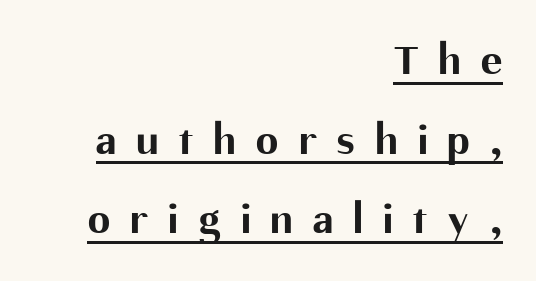
Q: Is the text bold? A: Yes.
Q: Is the text italic (slanted)? A: No, it is upright.
Q: Is the typeface a serif or a sans-serif typeface? A: Sans-serif.
Q: Is the text underlined? A: Yes.
Q: How is the paragraph aligned? A: Right-aligned.
Q: Is the spacing between letters normal or unusually wide? A: Unusually wide.
Q: Width (condensed, normal, or wide)? A: Normal.
Q: Stroke contrast? A: Medium.
Q: x-height? A: Medium.
Q: Monospaced? A: No.
